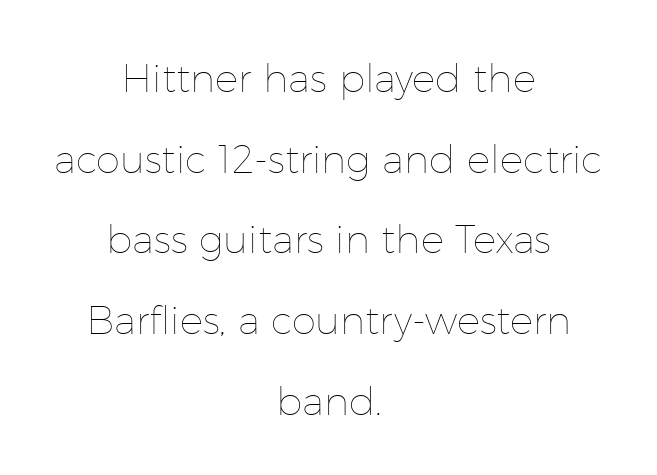
The image shows 39 px thin type, upright; set centered, loose line spacing (2.07x), normal letter spacing, not underlined; low stroke contrast and a medium x-height.
